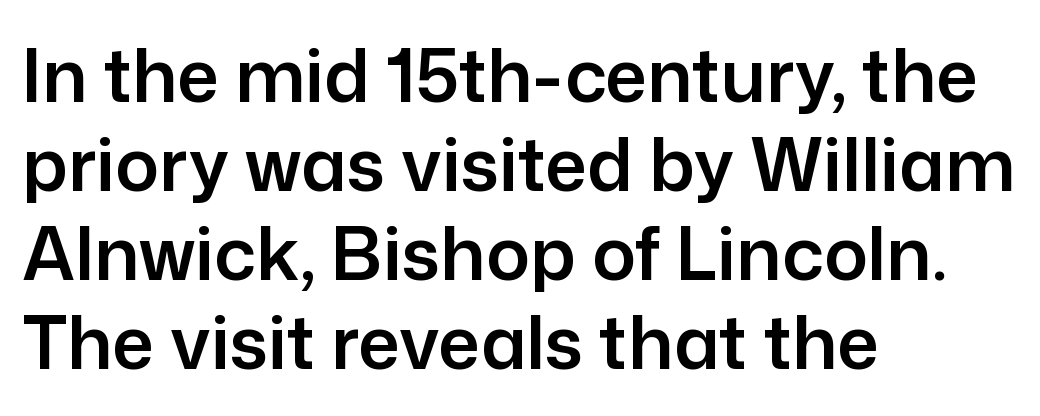
The image shows 73 px sans-serif type, upright; set left-aligned, line spacing 1.22x, normal letter spacing, not underlined; low stroke contrast and a medium x-height.
